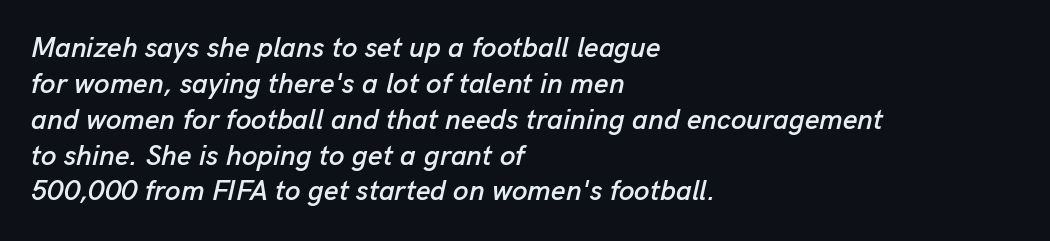
Q: Is the text italic (slanted)? A: Yes, it leans right by about 13 degrees.
Q: Is the text underlined? A: No.
Q: How is the paragraph aligned? A: Left-aligned.
Q: Is the spacing between letters normal or unusually wide? A: Normal.
Q: Is the spacing between lines tight, normal or loose? A: Normal.
Q: Width (condensed, normal, or wide)? A: Normal.
Q: Stroke contrast? A: Low.
Q: x-height? A: Medium.
Q: Monospaced? A: No.
